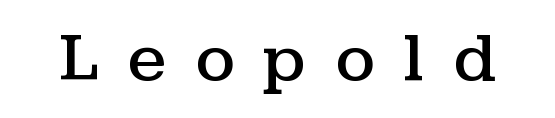
The image shows 71 px wide serif type, upright; set unusually wide letter spacing (+0.4 em), not underlined; medium stroke contrast and a medium x-height.
